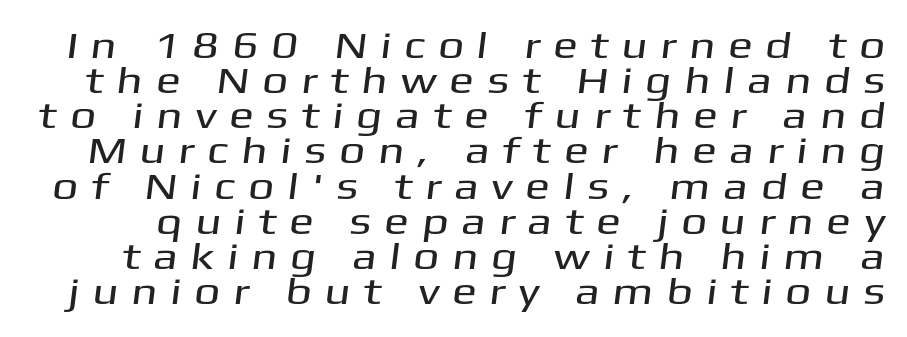
The image shows 37 px wide sans-serif type; set tight line spacing (0.95x), unusually wide letter spacing (+0.34 em), not underlined; medium stroke contrast and a medium x-height.
